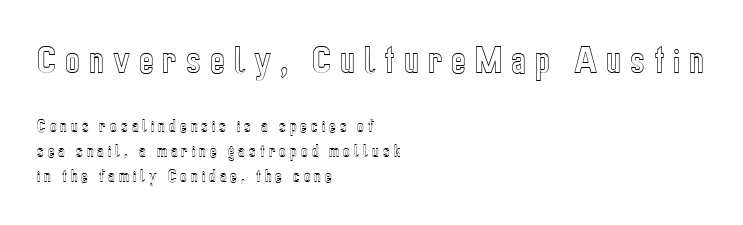
Q: Is the text italic (slanted)? A: No, it is upright.
Q: Is the text underlined? A: No.
Q: How is the paragraph aligned? A: Left-aligned.
Q: Is the spacing between letters normal or unusually wide? A: Unusually wide.
Q: Which block of text is set in a larger size, the first (top) or the second (bottom)? A: The first (top) one.
Q: Width (condensed, normal, or wide)? A: Condensed.
Q: x-height? A: Medium.
Q: Monospaced? A: No.
